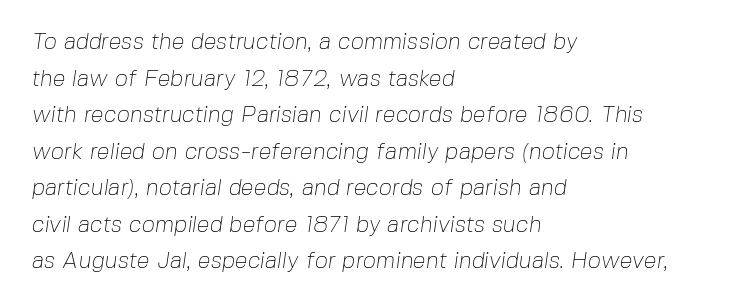
The image shows 23 px text type; set left-aligned, normal line spacing (1.59x), normal letter spacing, not underlined.
